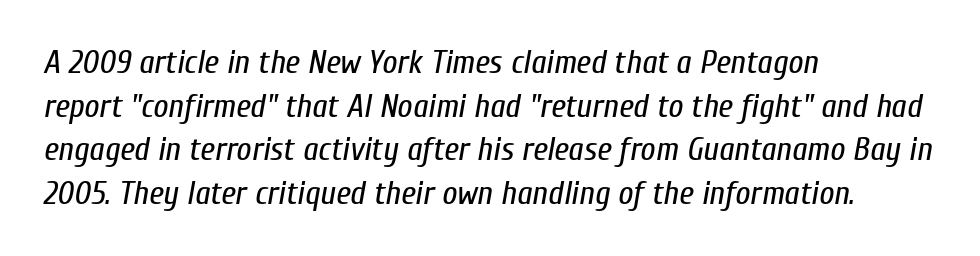
The image shows 33 px regular-weight, condensed type, italic (leaning right); set left-aligned, normal line spacing (1.32x), normal letter spacing, not underlined; low stroke contrast and a medium x-height.
